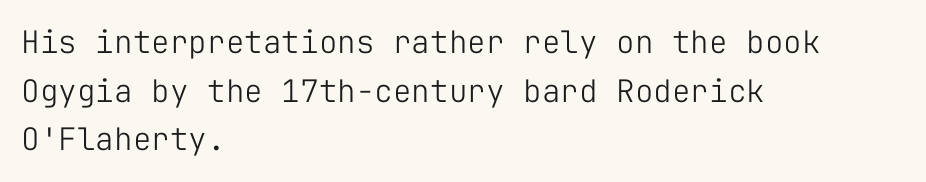
The image shows 31 px light sans-serif type, upright, monospaced; set left-aligned, normal line spacing (1.57x), normal letter spacing, not underlined; low stroke contrast and a medium x-height.
